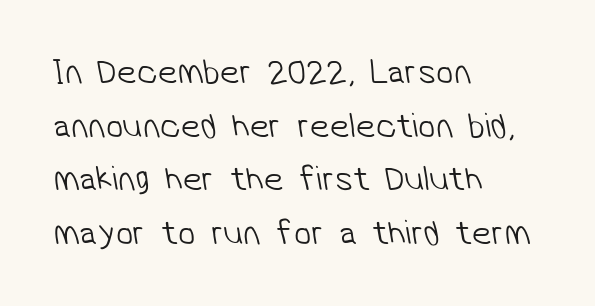
Q: Is the text bold? A: No.
Q: Is the typeface a serif or a sans-serif typeface? A: Sans-serif.
Q: Is the text underlined? A: No.
Q: How is the paragraph aligned? A: Left-aligned.
Q: Is the spacing between letters normal or unusually wide? A: Normal.
Q: Is the spacing between lines tight, normal or loose? A: Normal.
Q: Width (condensed, normal, or wide)? A: Normal.
Q: Stroke contrast? A: Low.
Q: x-height? A: Medium.
Q: Monospaced? A: No.
